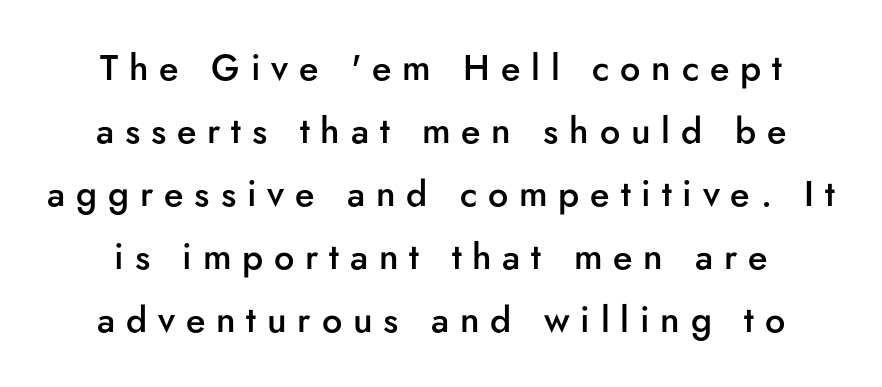
Typographically, this falls in the sans-serif category. Between one letter and the next there's a generous, obvious gap. This is the in-between weight designers call semibold or demi. Here the designer chose a conventional face with non-uniform glyph widths. The zone under the glyphs is completely vacant.
